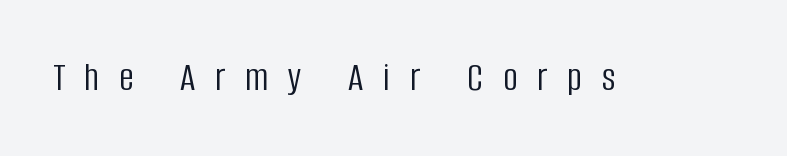
This is not heavy type; no bold has been used. There is plenty of visible air inserted between adjacent glyphs. Does the type have serifs? No, each stem ends abruptly. A clean baseline with only descenders dipping below it.
